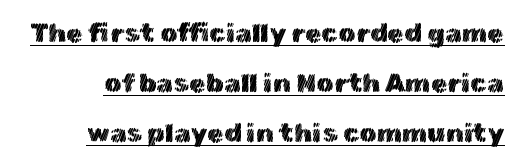
{"italic": "no", "underline": "yes", "line_spacing_ratio": 1.85, "letter_spacing": "normal", "letter_spacing_em": 0.0, "glyph_px": 27}
